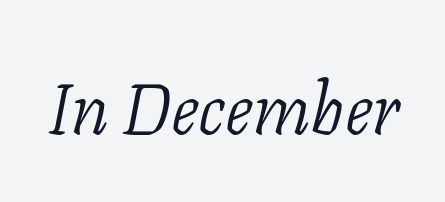
The font sits on the lighter half of the weight spectrum, regular included. Looks like regular typesetting: each glyph gets only the width it needs. Yep, those are serifs on the letters. Caption: standard tracking, unaltered.
